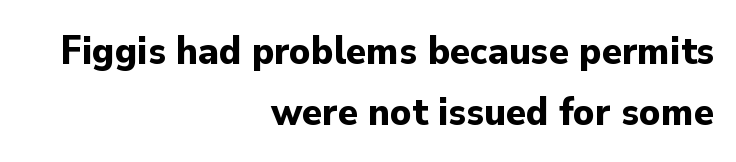
The font family rendered here belongs to the sans-serif group. Does the weight exceed regular? Yes, all the way to bold. Honestly, there is no underline to notice here at all. Italic: no, the glyphs are upright roman. Do the characters align in a grid? No, the font is proportional.
